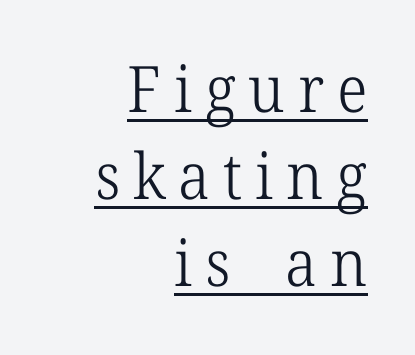
The image shows 64 px light serif type, upright; set right-aligned, normal line spacing (1.36x), unusually wide letter spacing (+0.2 em), underlined; low stroke contrast and a medium x-height.
